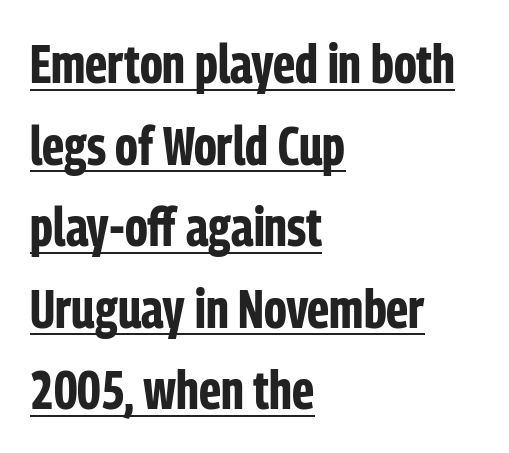
The image shows 54 px bold, condensed sans-serif type, upright; set left-aligned, normal line spacing (1.51x), normal letter spacing, underlined; low stroke contrast and a medium x-height.
